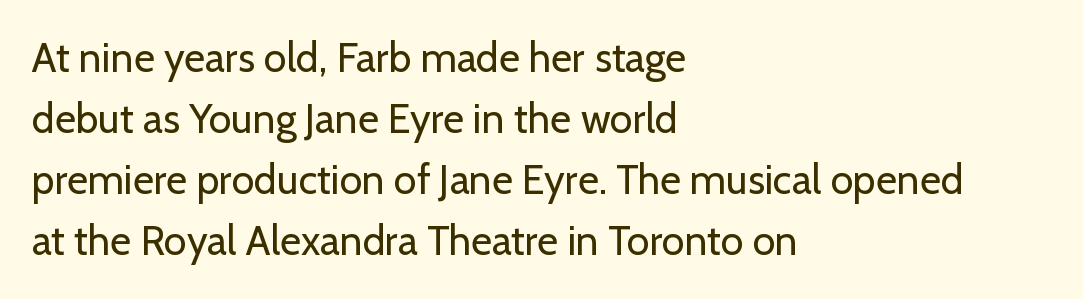
{"serif": "no", "italic": "no", "bold": "no", "weight": "regular", "width": "normal", "stroke_contrast": "low", "x_height": "medium", "monospaced": "no", "underline": "no", "align": "left", "line_spacing": "normal", "line_spacing_ratio": 1.49, "letter_spacing": "normal", "letter_spacing_em": 0.0, "glyph_px": 41}
